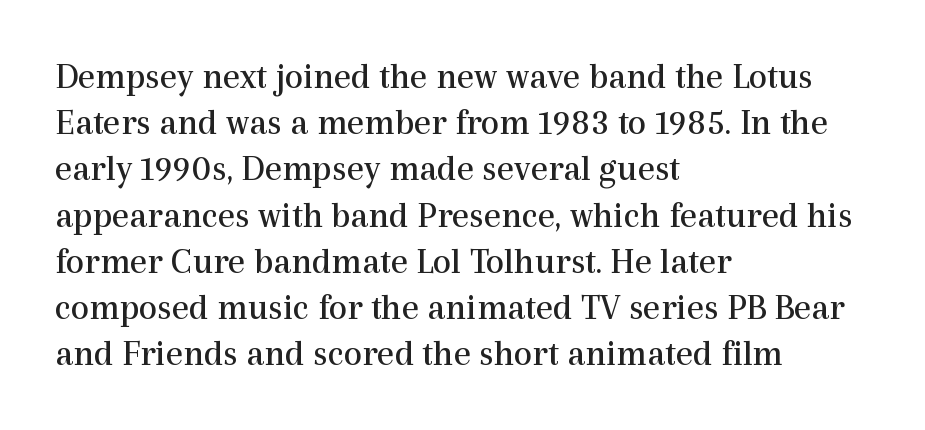
The image shows 37 px regular-weight serif type, upright; set left-aligned, normal line spacing (1.25x), normal letter spacing, not underlined; a medium x-height.
